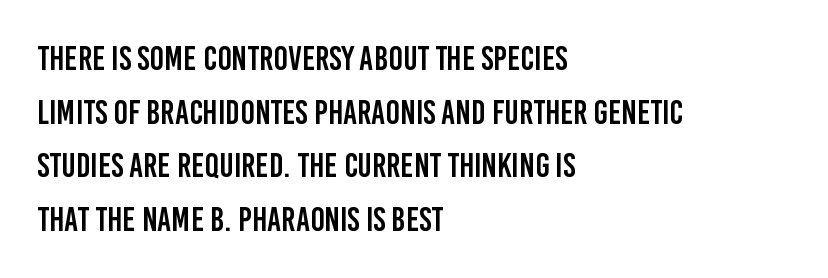
{"serif": "no", "italic": "no", "width": "condensed", "stroke_contrast": "low", "x_height": "large", "monospaced": "no", "underline": "no", "align": "left", "line_spacing": "normal", "line_spacing_ratio": 1.58, "letter_spacing": "normal", "letter_spacing_em": 0.0, "glyph_px": 34}
